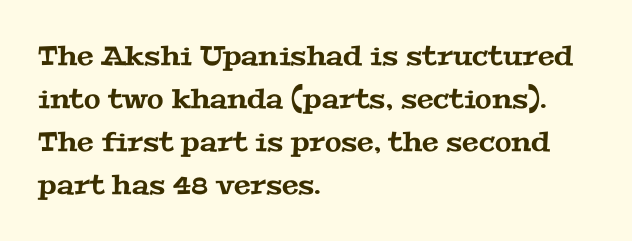
The image shows 27 px text type; set left-aligned, normal line spacing (1.59x), normal letter spacing, not underlined.
